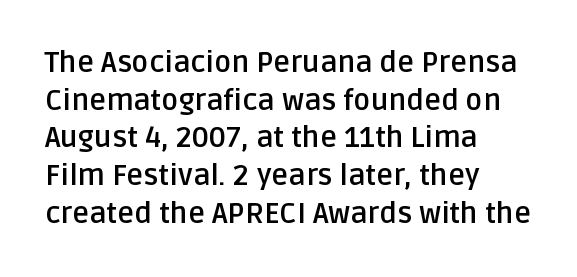
The image shows 29 px semibold sans-serif type, upright; set left-aligned, normal line spacing (1.3x), normal letter spacing, not underlined; low stroke contrast and a large x-height.
